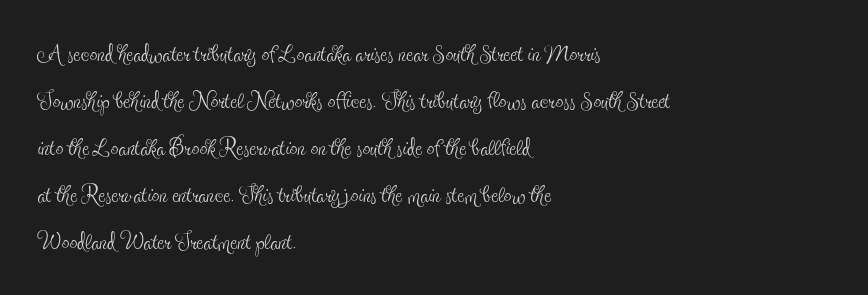
The image shows 31 px thin, condensed serif type; set left-aligned, normal line spacing (1.52x), normal letter spacing, not underlined; a small x-height.
